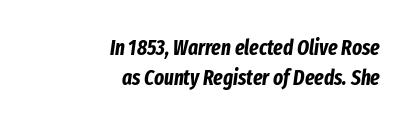
{"italic": "yes", "lean": "right", "slant_degrees": 8, "bold": "yes", "underline": "no", "align": "right", "line_spacing": "normal", "line_spacing_ratio": 1.45, "letter_spacing": "normal", "letter_spacing_em": 0.0, "glyph_px": 21}
